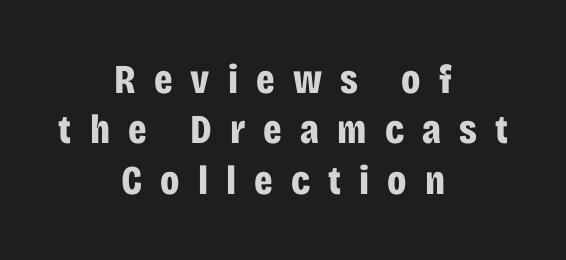
{"serif": "no", "italic": "no", "bold": "yes", "weight": "bold", "width": "condensed", "stroke_contrast": "low", "x_height": "large", "monospaced": "no", "underline": "no", "align": "center", "line_spacing_ratio": 1.23, "letter_spacing": "wide", "letter_spacing_em": 0.44, "glyph_px": 41}
